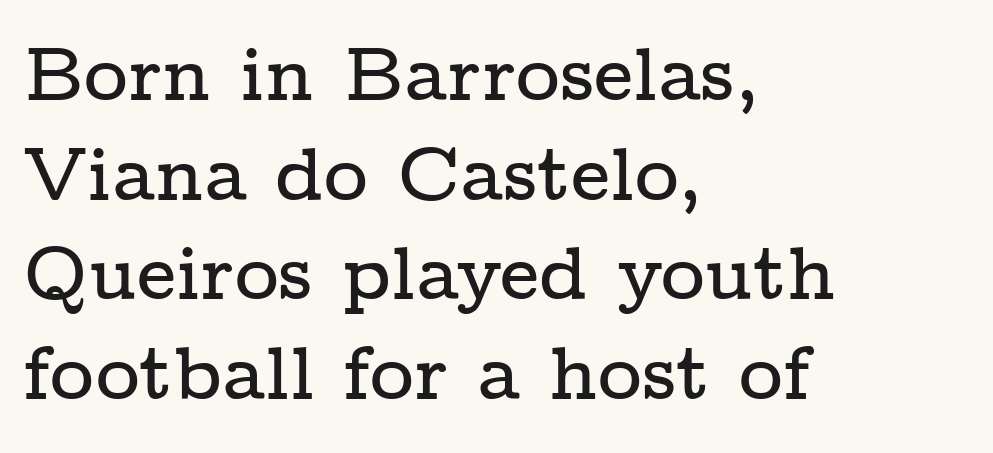
Q: Is the text italic (slanted)? A: No, it is upright.
Q: Is the typeface a serif or a sans-serif typeface? A: Serif.
Q: Is the text underlined? A: No.
Q: How is the paragraph aligned? A: Left-aligned.
Q: Is the spacing between letters normal or unusually wide? A: Normal.
Q: Is the spacing between lines tight, normal or loose? A: Normal.
Q: Width (condensed, normal, or wide)? A: Wide.
Q: Stroke contrast? A: Low.
Q: x-height? A: Medium.
Q: Monospaced? A: No.
